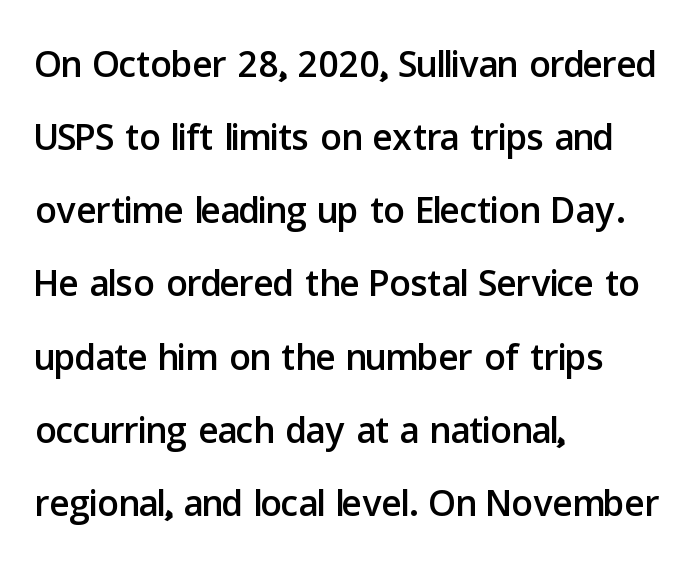
{"serif": "no", "italic": "no", "width": "normal", "stroke_contrast": "low", "x_height": "medium", "monospaced": "no", "underline": "no", "align": "left", "line_spacing": "normal", "line_spacing_ratio": 1.38, "letter_spacing": "normal", "letter_spacing_em": 0.0, "glyph_px": 53}
